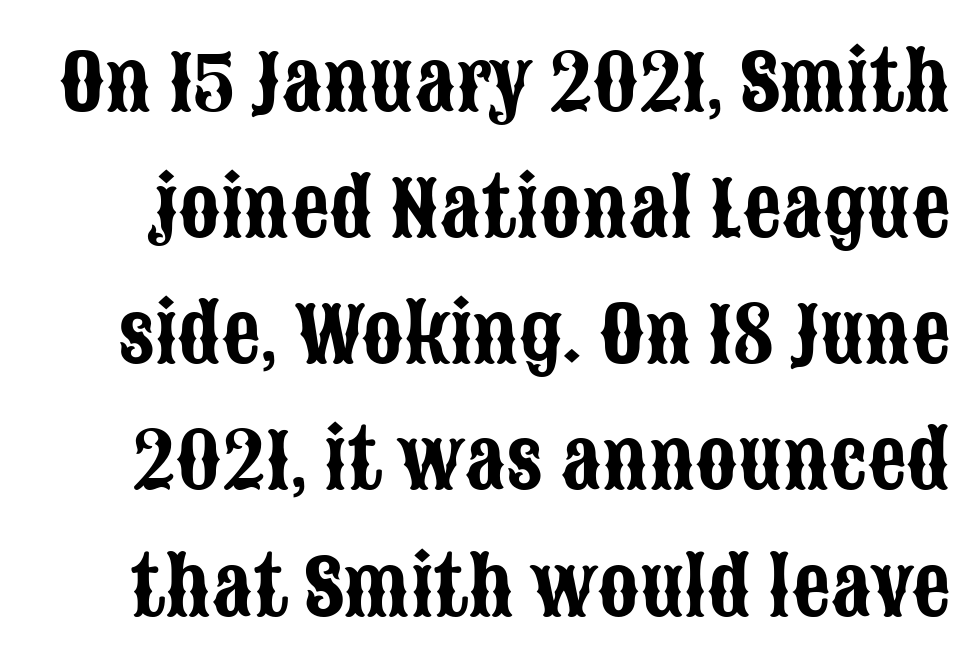
Nope, no serifs anywhere on these letters. The lettering holds an erect, upright posture throughout. Nothing unusual about the tracking: characters are spaced as the font intends. Looks like regular typesetting: each glyph gets only the width it needs.
